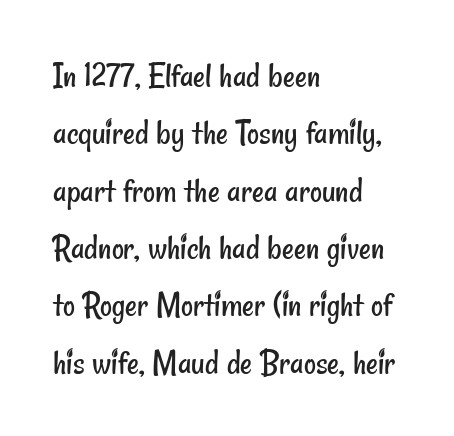
{"serif": "no", "bold": "no", "weight": "regular", "width": "condensed", "stroke_contrast": "low", "x_height": "small", "monospaced": "no", "underline": "no", "align": "left", "line_spacing": "normal", "line_spacing_ratio": 1.55, "letter_spacing": "normal", "letter_spacing_em": 0.0, "glyph_px": 37}
